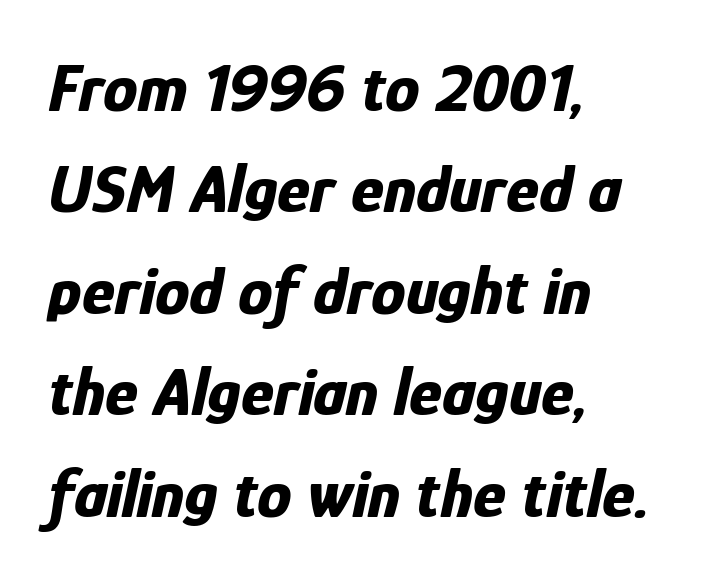
The image shows 69 px bold, condensed type, italic (leaning right); set left-aligned, normal line spacing (1.47x), normal letter spacing, not underlined; low stroke contrast and a medium x-height.
